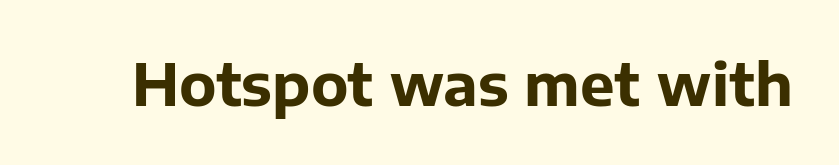
{"serif": "no", "italic": "no", "bold": "yes", "weight": "bold", "width": "normal", "stroke_contrast": "low", "x_height": "medium", "monospaced": "no", "underline": "no", "letter_spacing": "normal", "letter_spacing_em": 0.0, "glyph_px": 58}
